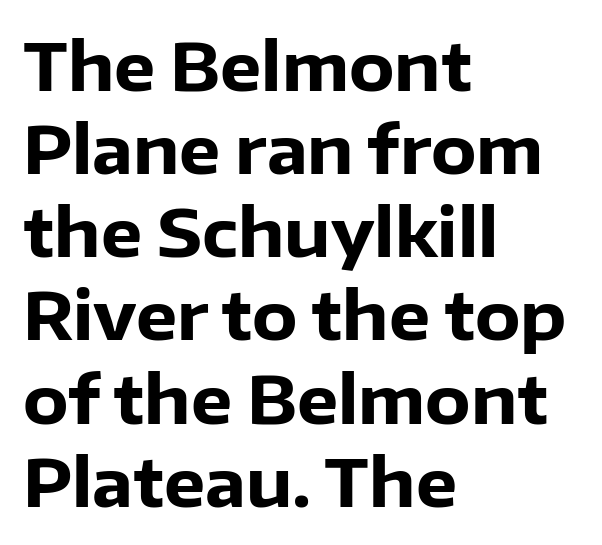
The image shows 66 px heavy sans-serif type, upright; set left-aligned, normal line spacing (1.26x), normal letter spacing, not underlined; low stroke contrast and a medium x-height.
